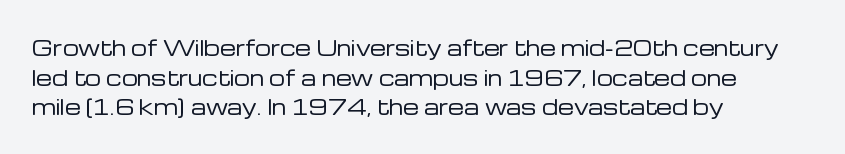
Q: Is the text bold? A: No.
Q: Is the text italic (slanted)? A: No, it is upright.
Q: Is the text underlined? A: No.
Q: How is the paragraph aligned? A: Left-aligned.
Q: Is the spacing between letters normal or unusually wide? A: Normal.
Q: Is the spacing between lines tight, normal or loose? A: Normal.
